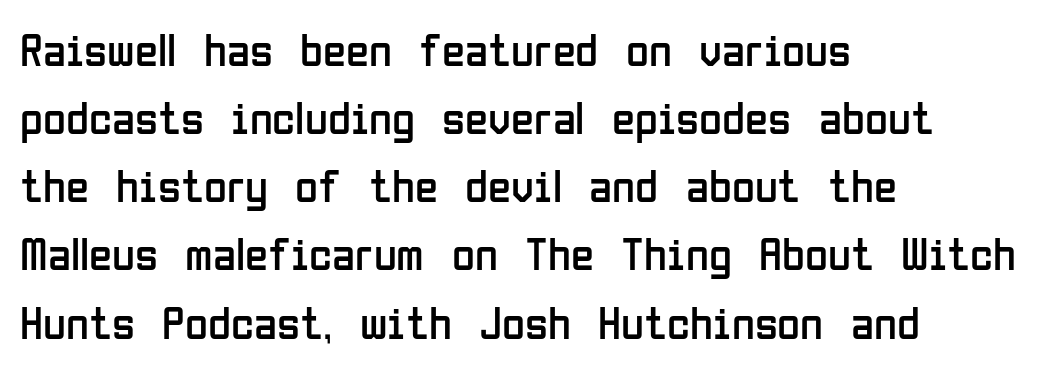
The rendering uses natural spacing where letterforms have individual widths. Letters rest on an invisible, unmarked baseline. Rows of type keep a routine distance in the vertical direction. Vertical stems look standard width or narrower in stroke. This is sans-serif lettering, the kind often seen on screens and signage. Posture: straight, roman, zero tilt.
